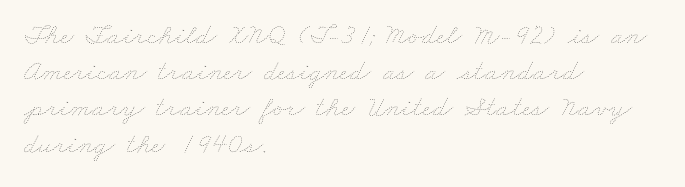
Q: Is the text bold? A: No.
Q: Is the text underlined? A: No.
Q: How is the paragraph aligned? A: Left-aligned.
Q: Is the spacing between letters normal or unusually wide? A: Normal.
Q: Is the spacing between lines tight, normal or loose? A: Normal.
Q: Width (condensed, normal, or wide)? A: Wide.
Q: Stroke contrast? A: Low.
Q: x-height? A: Small.
Q: Monospaced? A: No.
